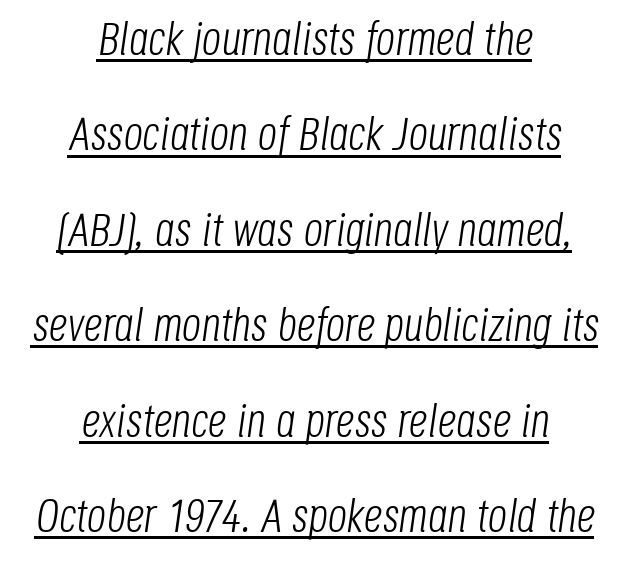
Q: Is the text bold? A: No.
Q: Is the text italic (slanted)? A: Yes, it leans right by about 8 degrees.
Q: Is the text underlined? A: Yes.
Q: How is the paragraph aligned? A: Centered.
Q: Is the spacing between letters normal or unusually wide? A: Normal.
Q: Is the spacing between lines tight, normal or loose? A: Loose.
Q: Width (condensed, normal, or wide)? A: Condensed.
Q: Stroke contrast? A: Low.
Q: x-height? A: Large.
Q: Monospaced? A: No.
